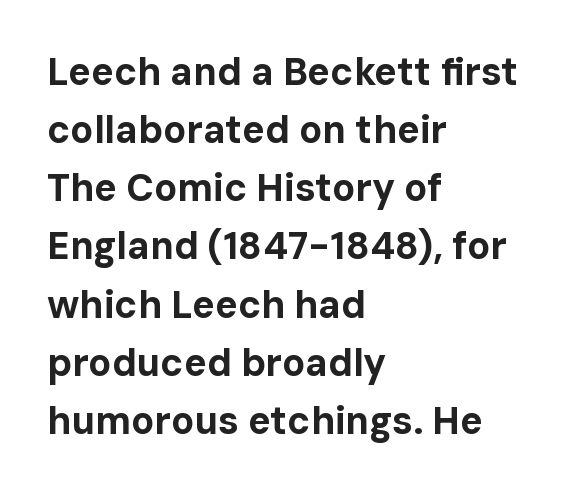
The image shows 38 px bold sans-serif type, upright; set left-aligned, normal line spacing (1.53x), normal letter spacing, not underlined; low stroke contrast and a medium x-height.
